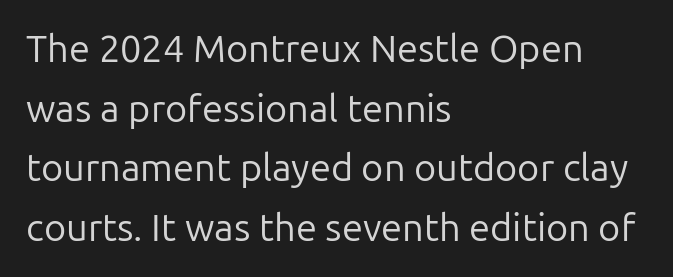
{"serif": "no", "italic": "no", "bold": "no", "weight": "regular", "width": "normal", "stroke_contrast": "low", "x_height": "medium", "monospaced": "no", "underline": "no", "align": "left", "line_spacing": "normal", "line_spacing_ratio": 1.57, "letter_spacing": "normal", "letter_spacing_em": 0.0, "glyph_px": 38}
